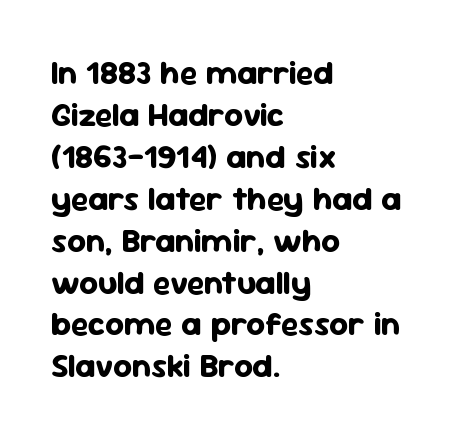
{"serif": "no", "italic": "no", "bold": "yes", "weight": "bold", "width": "normal", "stroke_contrast": "low", "x_height": "medium", "monospaced": "no", "underline": "no", "align": "left", "line_spacing": "normal", "line_spacing_ratio": 1.27, "letter_spacing": "normal", "letter_spacing_em": 0.0, "glyph_px": 33}
